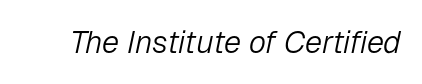
{"italic": "yes", "lean": "right", "slant_degrees": 12, "bold": "no", "weight": "light", "width": "normal", "stroke_contrast": "low", "x_height": "medium", "monospaced": "no", "underline": "no", "letter_spacing": "normal", "letter_spacing_em": 0.0, "glyph_px": 31}
